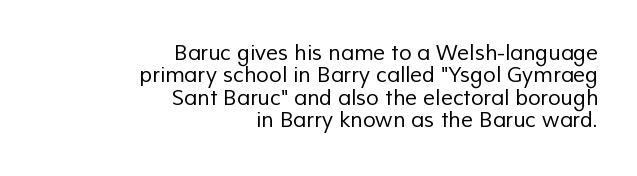
The image shows 21 px text type; set right-aligned, tight line spacing (1.07x), normal letter spacing, not underlined.
